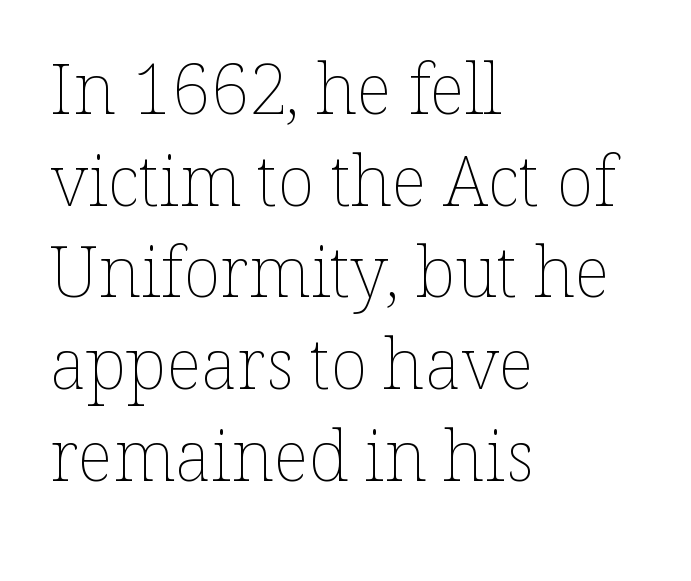
Bare-footed words on every line. Each letter keeps its own natural width here, so spacing adapts to shape. No letter is thick-stroked: the sample isn't bold. Students, observe: this is what conventionally led text looks like. Typeset ragged right — the left edge is the straight one.
